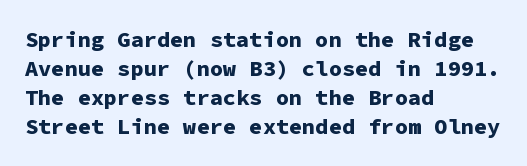
Q: Is the text bold? A: Yes.
Q: Is the text italic (slanted)? A: No, it is upright.
Q: Is the text underlined? A: No.
Q: How is the paragraph aligned? A: Left-aligned.
Q: Is the spacing between letters normal or unusually wide? A: Normal.
Q: Is the spacing between lines tight, normal or loose? A: Normal.
